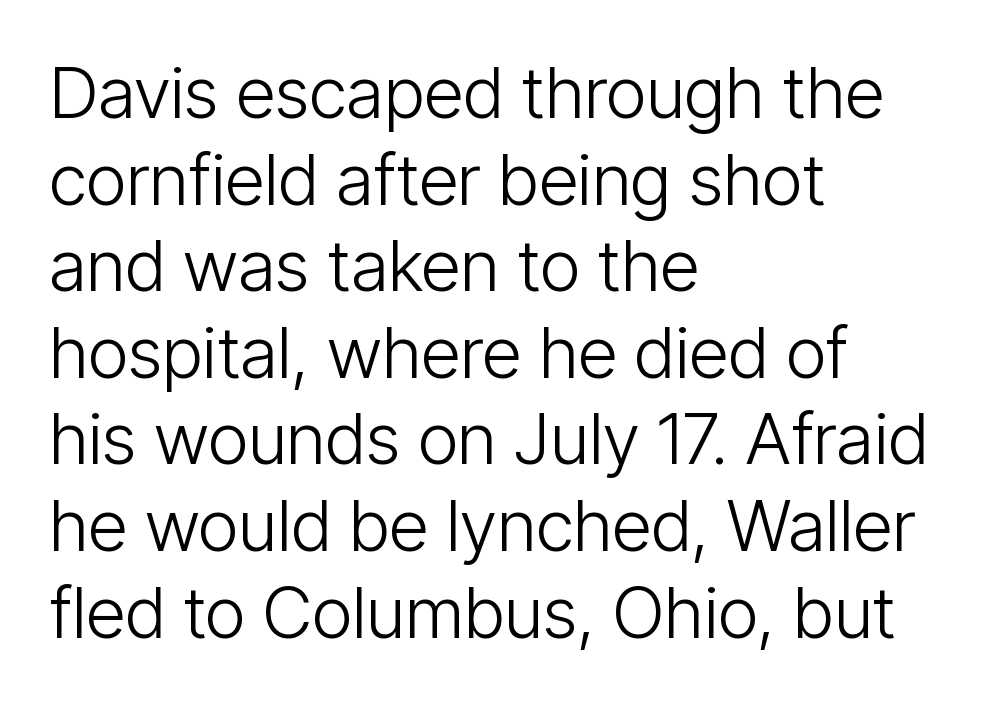
Is the block centered? No — it sits flush against the left margin. Look at the bottom of the vertical strokes: they stop flat, with no serifs. The strokes carry an ordinary text weight at most. Is this a fixed-width face? No — the glyphs have proportional, varying widths.
